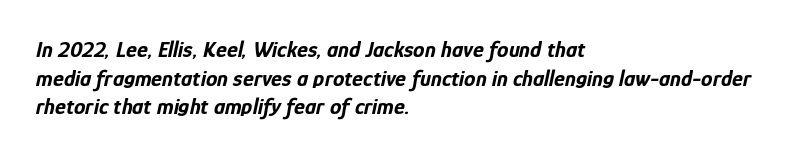
{"italic": "yes", "lean": "right", "slant_degrees": 12, "bold": "yes", "underline": "no", "align": "left", "line_spacing": "normal", "line_spacing_ratio": 1.25, "letter_spacing": "normal", "letter_spacing_em": 0.0, "glyph_px": 23}
